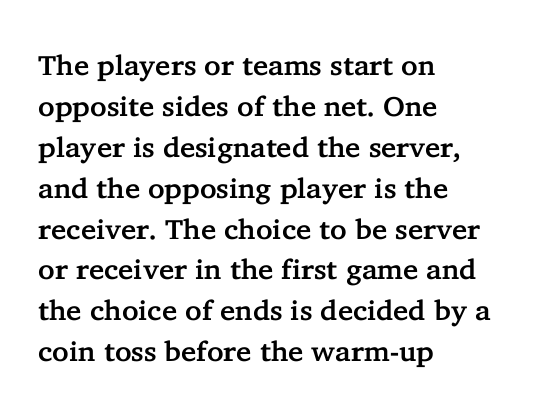
The typeface chosen for these lines features serifs. Posture: vertical. The baseline area is clear. Think of a printed novel: that variable character pitch is what you see here. The passage is arranged the way most books set body copy — flush left. Letter spacing: default.
